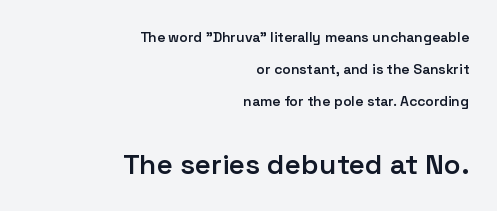
Honestly, there is no underline to notice here at all. This is roman type, the default non-slanted kind. This block would shrink considerably if given ordinary leading; it's expanded now. The passage shown has conventional tracking throughout. Look at the glyph heights: the lower group is clearly the bigger setting. The typeface chosen for these lines omits serifs.
